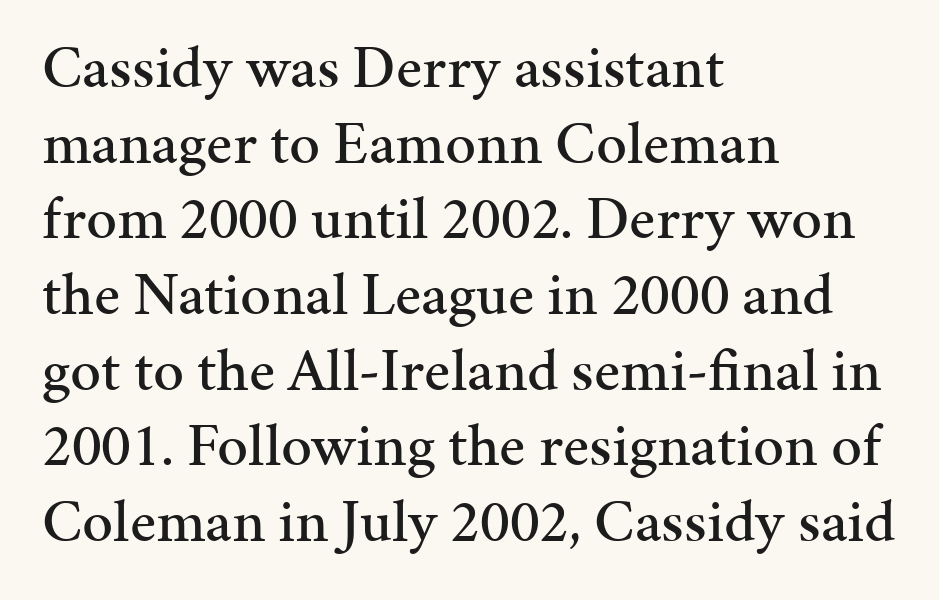
Q: Is the text italic (slanted)? A: No, it is upright.
Q: Is the typeface a serif or a sans-serif typeface? A: Serif.
Q: Is the text underlined? A: No.
Q: How is the paragraph aligned? A: Left-aligned.
Q: Is the spacing between letters normal or unusually wide? A: Normal.
Q: Width (condensed, normal, or wide)? A: Normal.
Q: Stroke contrast? A: Medium.
Q: x-height? A: Medium.
Q: Monospaced? A: No.
